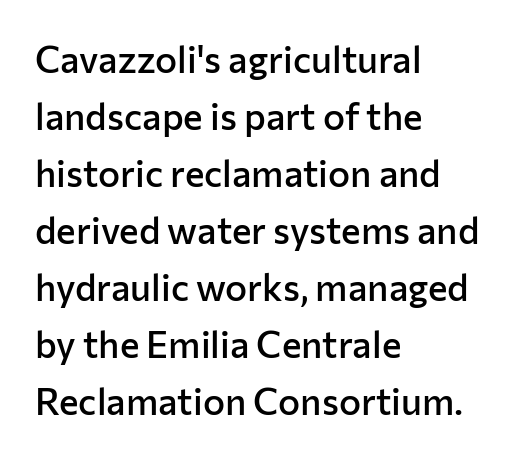
The image shows 37 px semibold sans-serif type, upright; set left-aligned, normal line spacing (1.54x), normal letter spacing, not underlined; low stroke contrast and a medium x-height.
